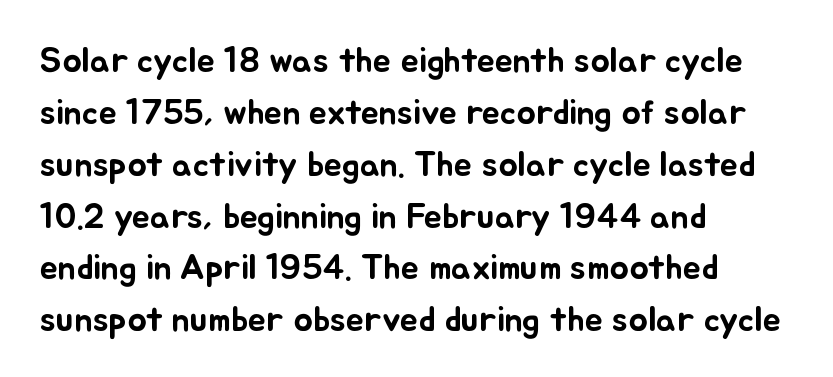
Q: Is the text italic (slanted)? A: No, it is upright.
Q: Is the text underlined? A: No.
Q: How is the paragraph aligned? A: Left-aligned.
Q: Is the spacing between letters normal or unusually wide? A: Normal.
Q: Is the spacing between lines tight, normal or loose? A: Normal.
Q: Width (condensed, normal, or wide)? A: Normal.
Q: Stroke contrast? A: Low.
Q: x-height? A: Small.
Q: Monospaced? A: No.
